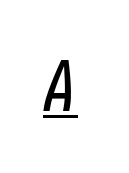
The image shows 69 px condensed type, italic (leaning right); set normal letter spacing, underlined; low stroke contrast and a medium x-height.
